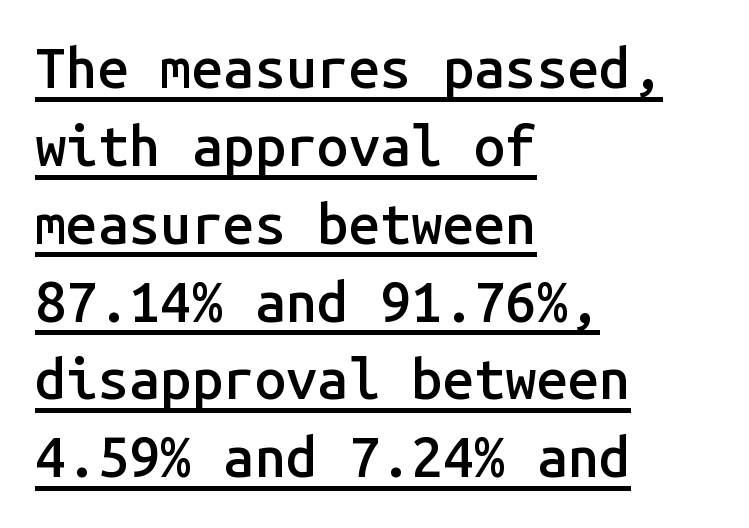
{"serif": "no", "italic": "no", "bold": "semi", "weight": "semibold", "width": "normal", "stroke_contrast": "low", "x_height": "medium", "monospaced": "yes", "underline": "yes", "align": "left", "line_spacing": "normal", "line_spacing_ratio": 1.39, "letter_spacing": "normal", "letter_spacing_em": 0.0, "glyph_px": 56}
